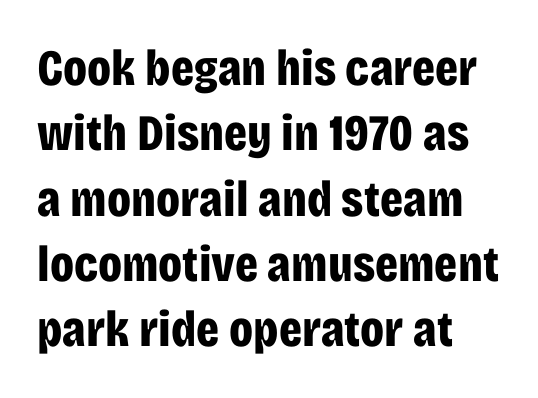
The image shows 51 px bold, condensed sans-serif type, upright; set left-aligned, normal line spacing (1.28x), normal letter spacing, not underlined; low stroke contrast and a large x-height.
